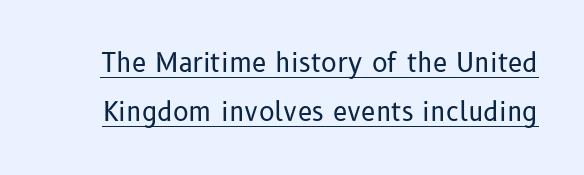
The image shows 26 px text type, upright; set line spacing 1.89x, normal letter spacing, underlined.
